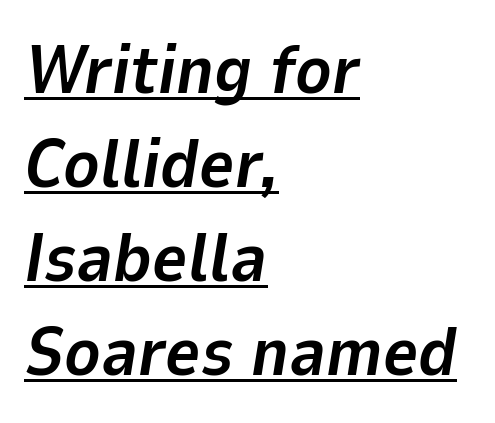
Q: Is the text bold? A: Yes.
Q: Is the text italic (slanted)? A: Yes, it leans right by about 9 degrees.
Q: Is the text underlined? A: Yes.
Q: How is the paragraph aligned? A: Left-aligned.
Q: Is the spacing between letters normal or unusually wide? A: Normal.
Q: Is the spacing between lines tight, normal or loose? A: Normal.
Q: Width (condensed, normal, or wide)? A: Normal.
Q: Stroke contrast? A: Low.
Q: x-height? A: Medium.
Q: Monospaced? A: No.
